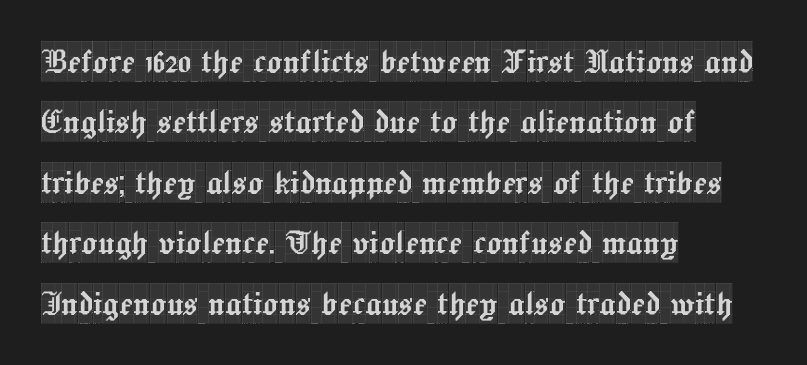
The image shows 40 px condensed serif type, upright; set left-aligned, normal line spacing (1.51x), normal letter spacing, not underlined; a large x-height.
